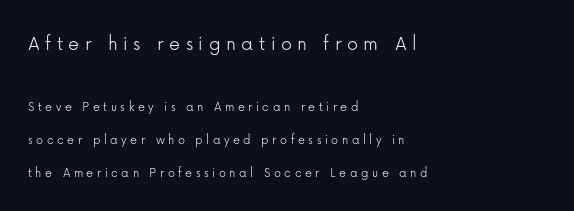
Spacing between characters has been opened up far beyond the box default. The strokes carry an ordinary text weight at most. A roman cut, with each character standing at attention. Whoever set this made the first block the dominant, larger element. Quick note: interline space is abundant.
